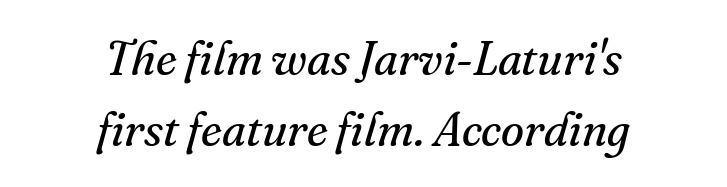
The image shows 47 px regular-weight serif type, italic (leaning right); set centered, normal line spacing (1.51x), normal letter spacing, not underlined; medium stroke contrast and a small x-height.
